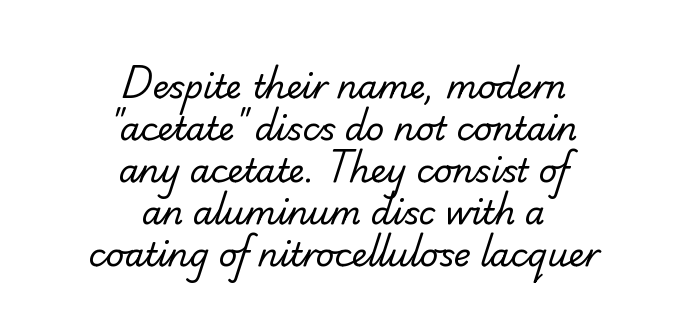
Q: Is the text bold? A: No.
Q: Is the typeface a serif or a sans-serif typeface? A: Sans-serif.
Q: Is the text underlined? A: No.
Q: How is the paragraph aligned? A: Centered.
Q: Is the spacing between letters normal or unusually wide? A: Normal.
Q: Is the spacing between lines tight, normal or loose? A: Normal.
Q: Width (condensed, normal, or wide)? A: Normal.
Q: Stroke contrast? A: Low.
Q: x-height? A: Small.
Q: Monospaced? A: No.
